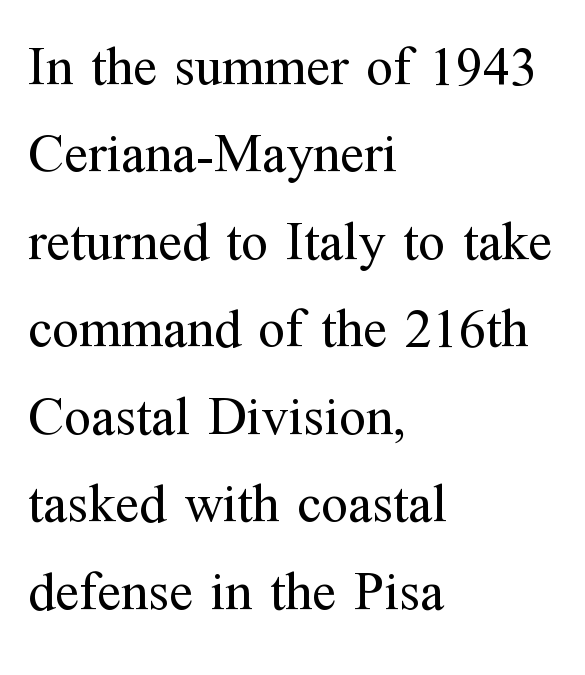
The image shows 55 px regular-weight serif type, upright; set left-aligned, normal line spacing (1.59x), normal letter spacing, not underlined; medium stroke contrast and a medium x-height.
